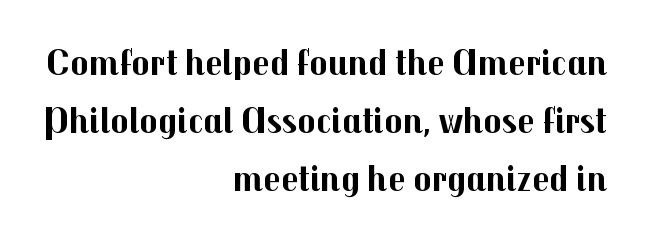
Q: Is the text bold? A: Yes.
Q: Is the text italic (slanted)? A: No, it is upright.
Q: Is the typeface a serif or a sans-serif typeface? A: Sans-serif.
Q: Is the text underlined? A: No.
Q: How is the paragraph aligned? A: Right-aligned.
Q: Is the spacing between letters normal or unusually wide? A: Normal.
Q: Is the spacing between lines tight, normal or loose? A: Normal.
Q: Width (condensed, normal, or wide)? A: Normal.
Q: Stroke contrast? A: Medium.
Q: x-height? A: Medium.
Q: Monospaced? A: No.
